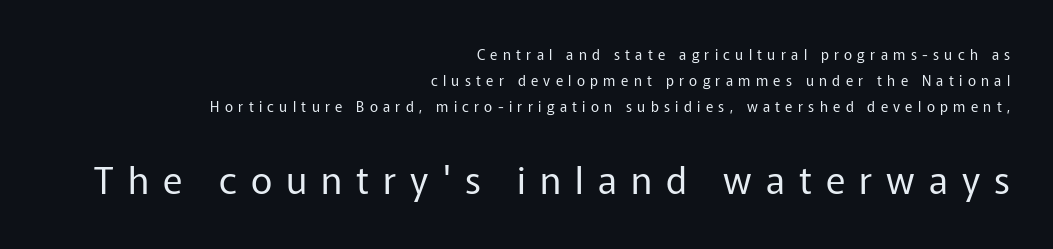
Q: Is the text bold? A: No.
Q: Is the text italic (slanted)? A: No, it is upright.
Q: Is the typeface a serif or a sans-serif typeface? A: Sans-serif.
Q: Is the text underlined? A: No.
Q: How is the paragraph aligned? A: Right-aligned.
Q: Is the spacing between letters normal or unusually wide? A: Unusually wide.
Q: Which block of text is set in a larger size, the first (top) or the second (bottom)? A: The second (bottom) one.
Q: Width (condensed, normal, or wide)? A: Normal.
Q: Stroke contrast? A: Low.
Q: x-height? A: Medium.
Q: Monospaced? A: No.
